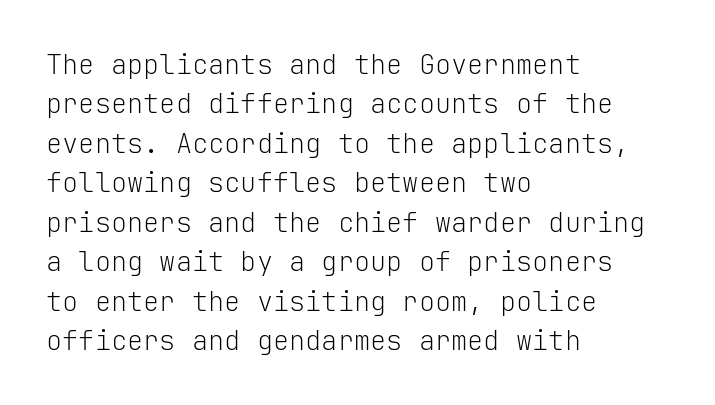
{"italic": "no", "bold": "no", "underline": "no", "align": "left", "line_spacing": "normal", "line_spacing_ratio": 1.46, "letter_spacing": "normal", "letter_spacing_em": 0.0, "glyph_px": 27}
